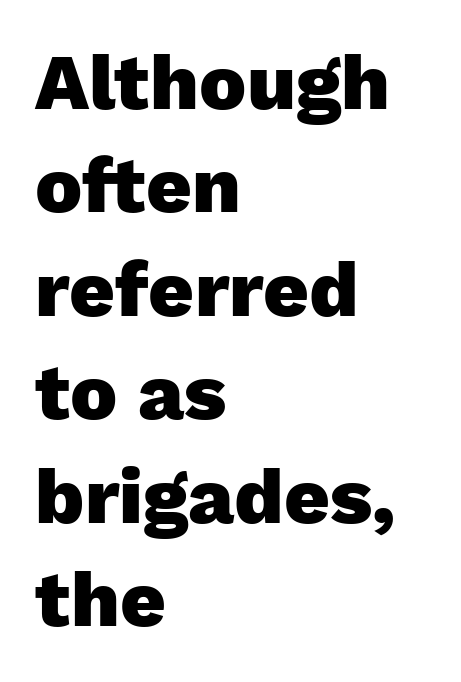
The image shows 79 px heavy sans-serif type, upright; set left-aligned, normal line spacing (1.31x), normal letter spacing, not underlined; low stroke contrast and a medium x-height.
